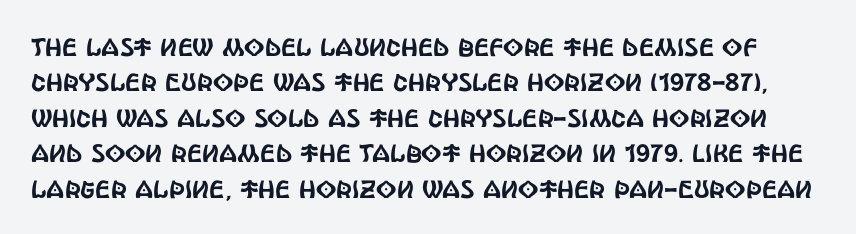
The passage shown has conventional tracking throughout. Rows of type keep a routine distance in the vertical direction. When letters stand straight like this, we call the style roman or upright. Type without underlining.
